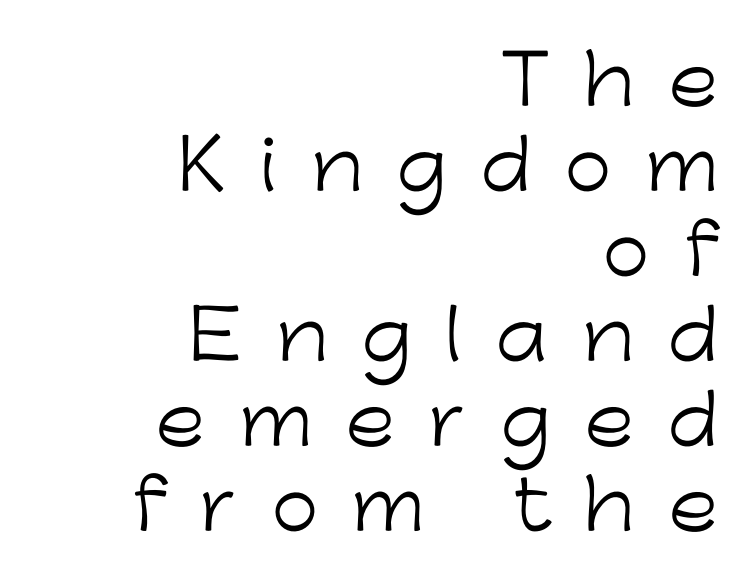
{"serif": "no", "italic": "no", "bold": "no", "weight": "light", "width": "normal", "stroke_contrast": "low", "x_height": "medium", "monospaced": "no", "underline": "no", "align": "right", "line_spacing": "normal", "line_spacing_ratio": 1.25, "letter_spacing": "wide", "letter_spacing_em": 0.5, "glyph_px": 68}
